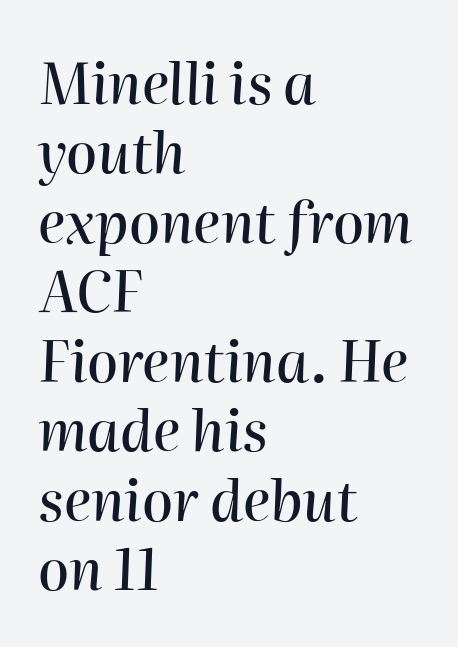
The image shows 56 px text type, italic (leaning right); set left-aligned, line spacing 1.24x, normal letter spacing, not underlined; high stroke contrast and a medium x-height.
